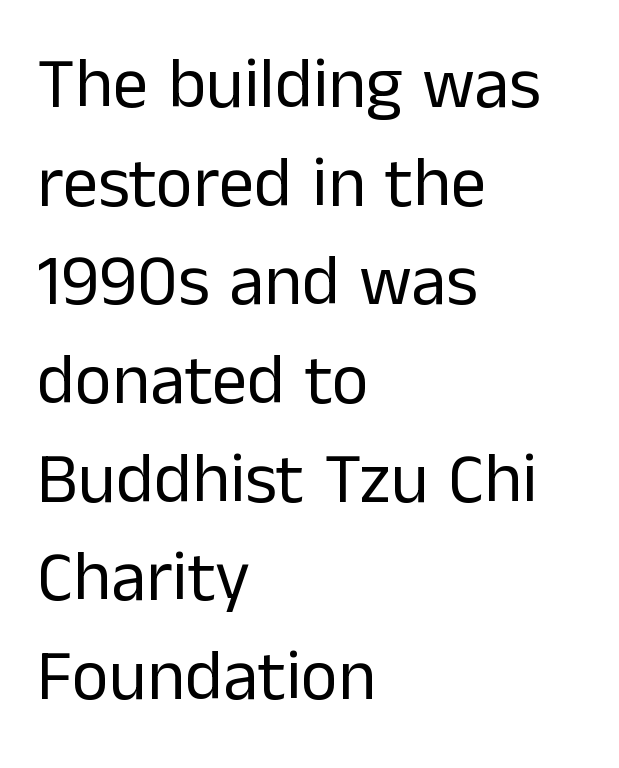
{"serif": "no", "italic": "no", "bold": "no", "weight": "regular", "width": "normal", "stroke_contrast": "low", "x_height": "medium", "monospaced": "no", "underline": "no", "align": "left", "line_spacing": "normal", "line_spacing_ratio": 1.39, "letter_spacing": "normal", "letter_spacing_em": 0.0, "glyph_px": 71}
